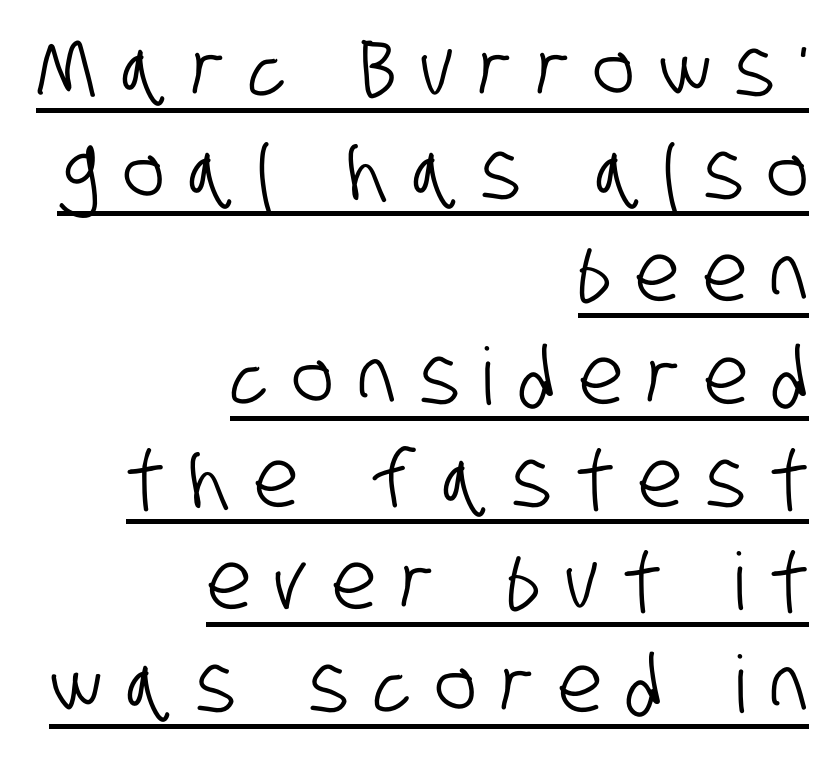
Beneath each row of characters lies a ruled line. Between one letter and the next there's a generous, obvious gap. Reading down the block, your eye finds every line finishing at a fixed right position. Regarding leading, the lines here are spaced in the standard way. The face used here is proportionally spaced, like ordinary book or web type.
